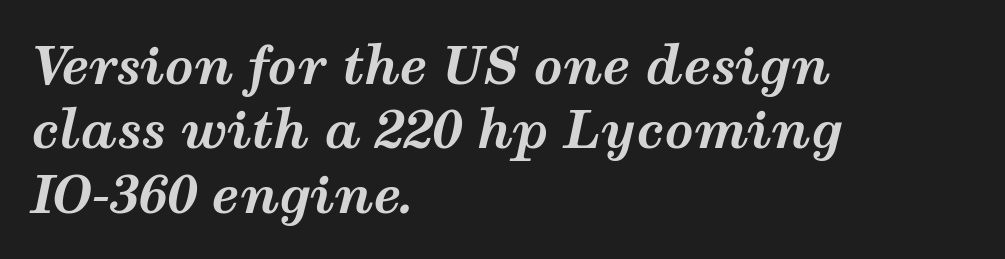
The passage shown leans; its letterforms are oblique. Rule under the text: the space is simply empty. The letters sit at their default tracking, neither squeezed nor spread. The rows are spaced the way most documents space them.
